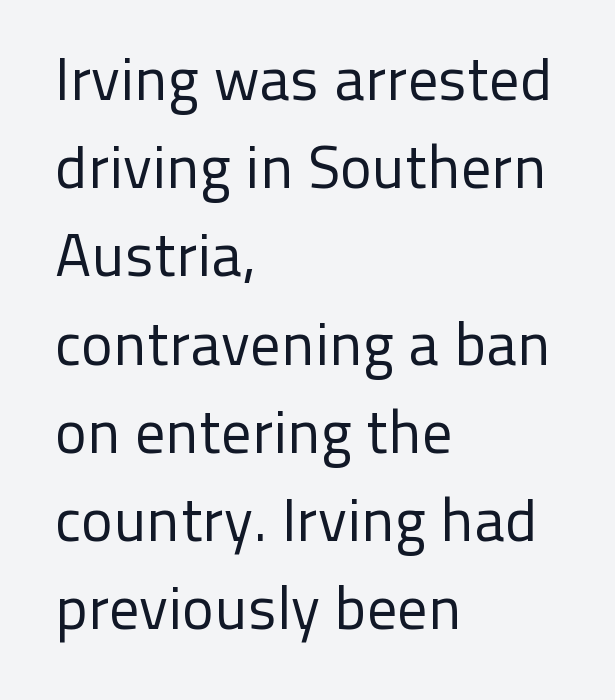
{"serif": "no", "italic": "no", "bold": "no", "weight": "regular", "width": "normal", "stroke_contrast": "low", "x_height": "medium", "monospaced": "no", "underline": "no", "align": "left", "line_spacing": "normal", "line_spacing_ratio": 1.47, "letter_spacing": "normal", "letter_spacing_em": 0.0, "glyph_px": 60}
